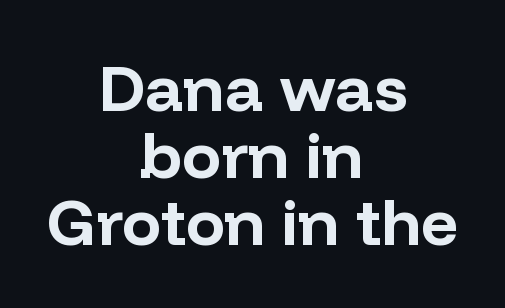
The image shows 65 px bold sans-serif type, upright; set centered, tight line spacing (1.03x), normal letter spacing, not underlined; low stroke contrast and a medium x-height.
